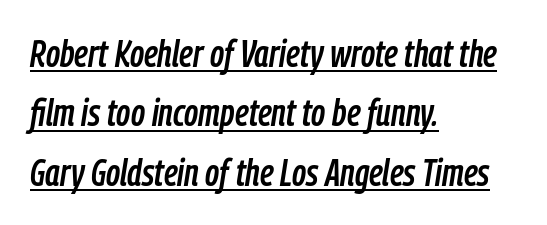
The image shows 38 px condensed type, italic (leaning right); set left-aligned, normal line spacing (1.56x), normal letter spacing, underlined; low stroke contrast and a medium x-height.
